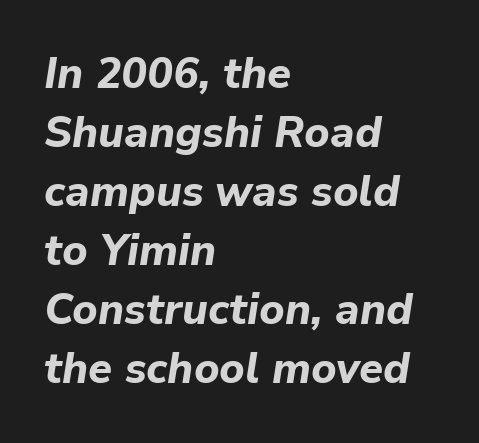
{"italic": "yes", "lean": "right", "slant_degrees": 9, "bold": "yes", "weight": "bold", "width": "normal", "stroke_contrast": "low", "x_height": "medium", "monospaced": "no", "underline": "no", "align": "left", "line_spacing": "normal", "line_spacing_ratio": 1.37, "letter_spacing": "normal", "letter_spacing_em": 0.0, "glyph_px": 43}
